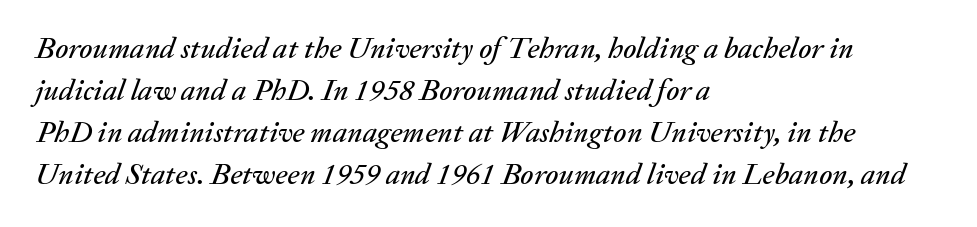
{"italic": "yes", "lean": "right", "slant_degrees": 20, "width": "normal", "stroke_contrast": "medium", "x_height": "medium", "monospaced": "no", "underline": "no", "align": "left", "line_spacing": "normal", "line_spacing_ratio": 1.4, "letter_spacing": "normal", "letter_spacing_em": 0.0, "glyph_px": 30}
